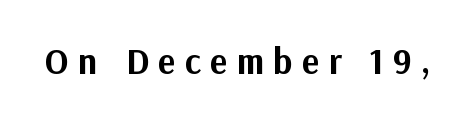
The image shows 36 px bold sans-serif type, upright; set unusually wide letter spacing (+0.26 em), not underlined; medium stroke contrast and a medium x-height.
